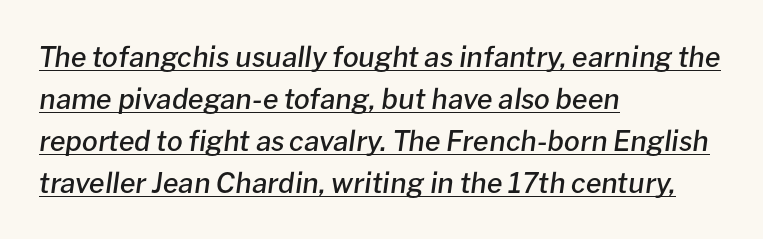
Q: Is the text bold? A: Semi-bold.
Q: Is the text italic (slanted)? A: Yes, it leans right by about 8 degrees.
Q: Is the text underlined? A: Yes.
Q: How is the paragraph aligned? A: Left-aligned.
Q: Is the spacing between letters normal or unusually wide? A: Normal.
Q: Is the spacing between lines tight, normal or loose? A: Normal.
Q: Width (condensed, normal, or wide)? A: Normal.
Q: Stroke contrast? A: Low.
Q: x-height? A: Medium.
Q: Monospaced? A: No.
